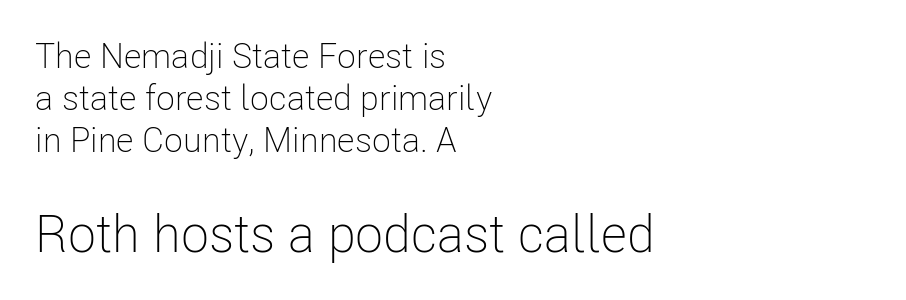
The image shows 52 px light, condensed sans-serif type, upright; set left-aligned, line spacing 1.2x, normal letter spacing, not underlined; the second (bottom) block is 1.49x larger; low stroke contrast and a medium x-height.
